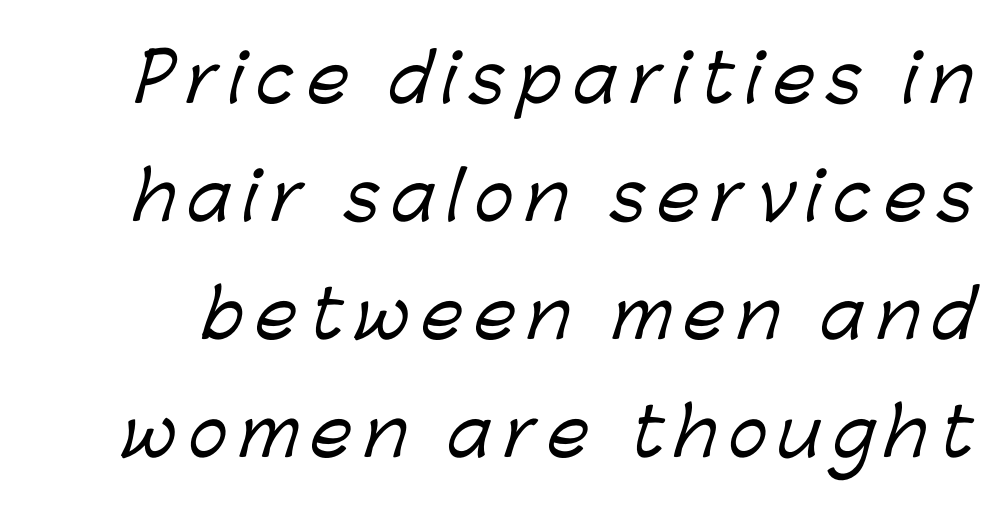
The image shows 66 px sans-serif type; set line spacing 1.79x, not underlined; low stroke contrast and a medium x-height.
